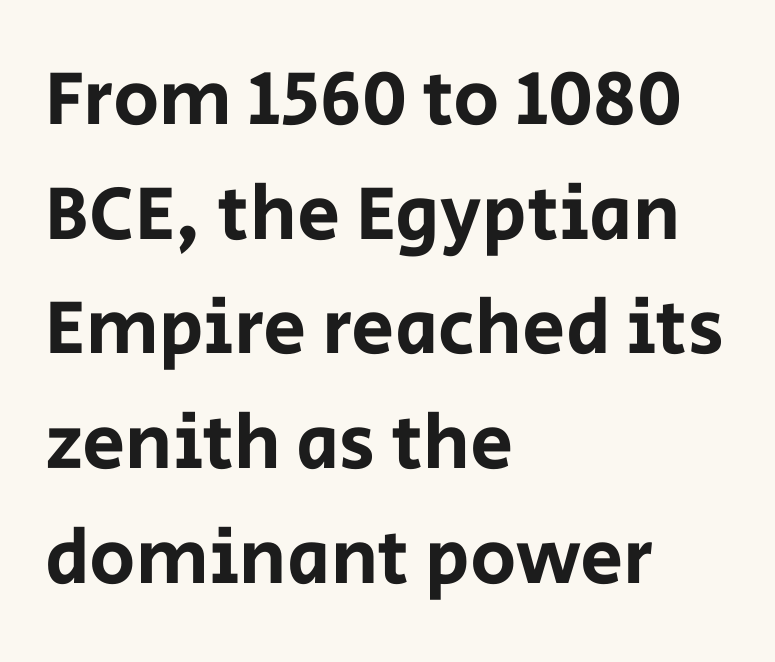
How are the letters spaced? Ordinarily, with no added tracking. These lines are rendered in a variable-pitch font. In terms of leading, this rendering sits right in the middle. The type family on display is of the sans-serif kind. Compared with a centered layout, this one pins lines to the left instead. In terms of posture, this sample is upright.
